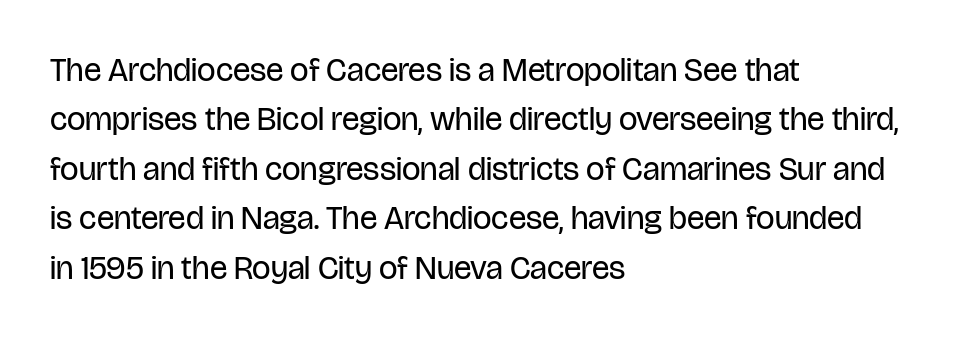
{"serif": "no", "italic": "no", "bold": "no", "weight": "regular", "width": "condensed", "stroke_contrast": "low", "x_height": "large", "monospaced": "no", "underline": "no", "align": "left", "line_spacing": "normal", "line_spacing_ratio": 1.5, "letter_spacing": "normal", "letter_spacing_em": 0.0, "glyph_px": 33}
